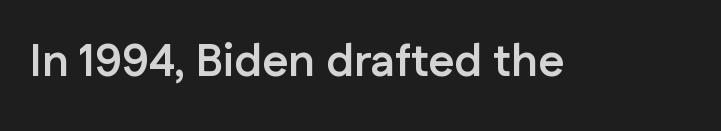
The string is rendered with underlining switched off. These lines carry a lot of weight — the face is fully bold. This sample has the flowing, uneven cadence of proportional lettering. In terms of letterspacing, this is plain default setting.
